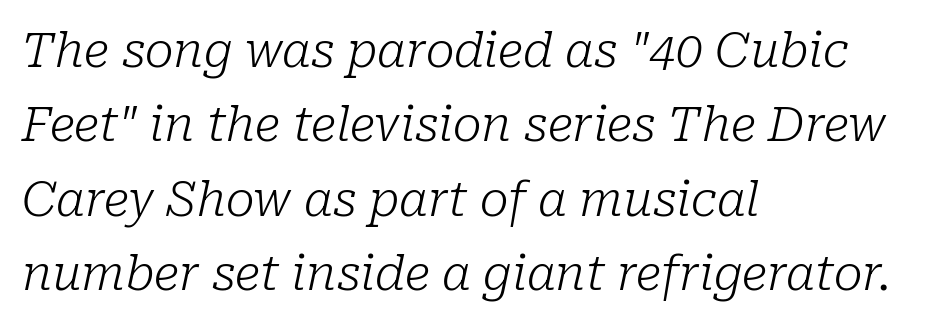
Observe the ordinary spacing: letters are neighbours, not strangers. These lines stack with their left ends in a neat column. The string is rendered with underlining switched off. No letter is thick-stroked: the sample isn't bold. A serif font was chosen for this passage.
